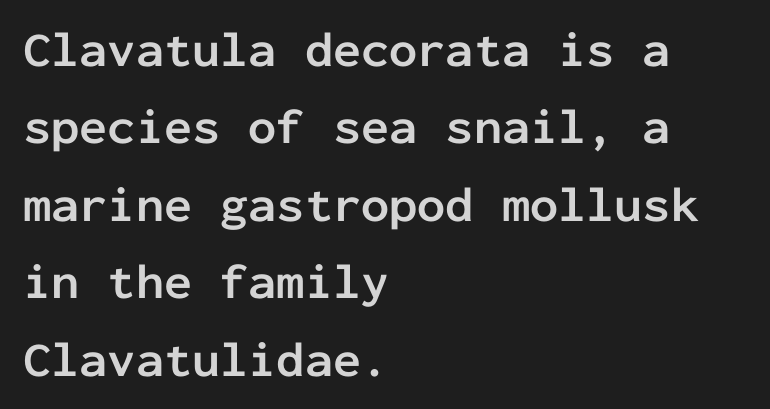
Q: Is the text bold? A: Yes.
Q: Is the text italic (slanted)? A: No, it is upright.
Q: Is the typeface a serif or a sans-serif typeface? A: Sans-serif.
Q: Is the text underlined? A: No.
Q: How is the paragraph aligned? A: Left-aligned.
Q: Is the spacing between letters normal or unusually wide? A: Normal.
Q: Is the spacing between lines tight, normal or loose? A: Normal.
Q: Width (condensed, normal, or wide)? A: Normal.
Q: Stroke contrast? A: Low.
Q: x-height? A: Medium.
Q: Monospaced? A: Yes.
